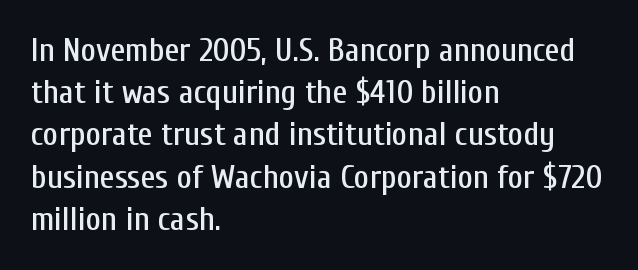
Q: Is the text italic (slanted)? A: No, it is upright.
Q: Is the typeface a serif or a sans-serif typeface? A: Sans-serif.
Q: Is the text underlined? A: No.
Q: How is the paragraph aligned? A: Left-aligned.
Q: Is the spacing between letters normal or unusually wide? A: Normal.
Q: Is the spacing between lines tight, normal or loose? A: Normal.
Q: Width (condensed, normal, or wide)? A: Condensed.
Q: Stroke contrast? A: Low.
Q: x-height? A: Medium.
Q: Monospaced? A: No.
